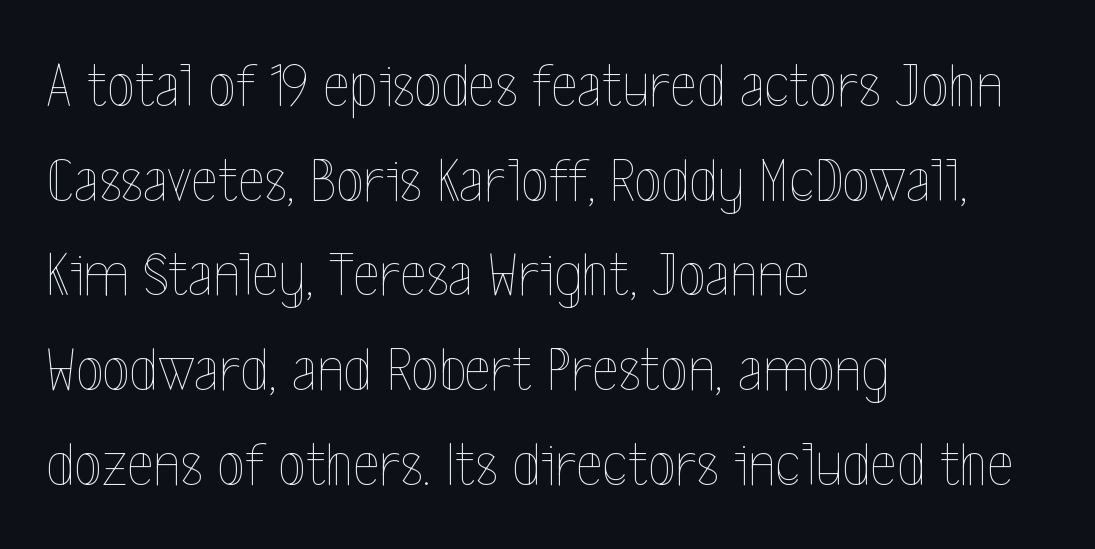
{"italic": "no", "bold": "no", "weight": "thin", "width": "condensed", "x_height": "medium", "monospaced": "no", "underline": "no", "align": "left", "line_spacing": "normal", "line_spacing_ratio": 1.48, "letter_spacing": "normal", "letter_spacing_em": 0.0, "glyph_px": 64}
